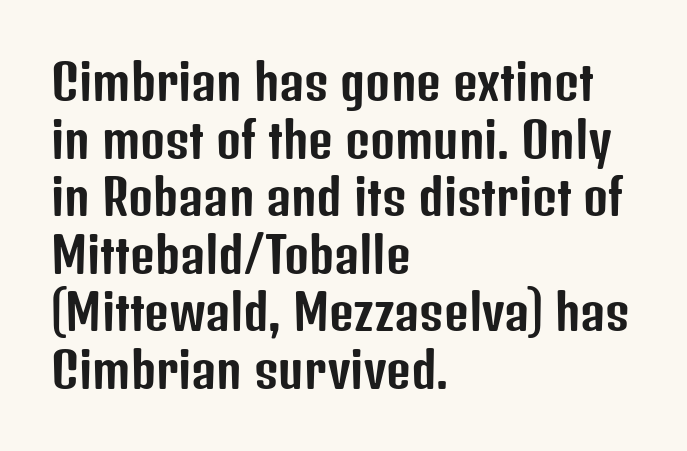
{"serif": "no", "italic": "no", "width": "condensed", "stroke_contrast": "low", "x_height": "medium", "monospaced": "no", "underline": "no", "align": "left", "line_spacing_ratio": 1.2, "letter_spacing": "normal", "letter_spacing_em": 0.0, "glyph_px": 48}
